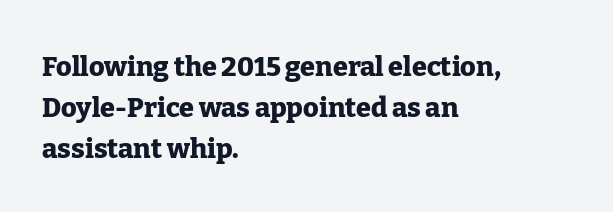
The image shows 27 px bold type, upright; set left-aligned, normal line spacing (1.52x), normal letter spacing, not underlined.
